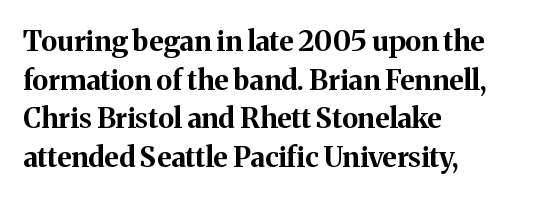
This sample uses plain, unmodified letter spacing. Whoever set this chose a conventional vertical rhythm. The typesetter chose a ragged-right arrangement here. A typesetter would call this proportional, since set widths differ per character.
